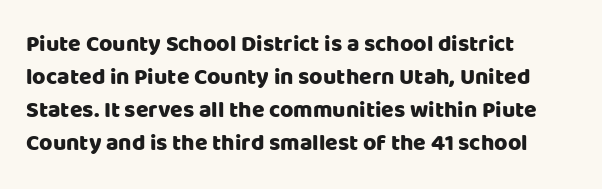
The image shows 23 px text type, upright; set left-aligned, normal line spacing (1.43x), normal letter spacing, not underlined.
